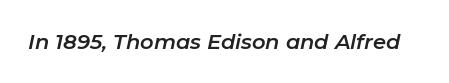
Q: Is the text italic (slanted)? A: Yes, it leans right by about 11 degrees.
Q: Is the text underlined? A: No.
Q: Is the spacing between letters normal or unusually wide? A: Normal.
